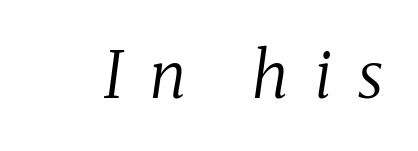
Is the type slanted? Yes — the strokes lean at a clear angle. Ink coverage per letter is moderate at most. The letterforms stand isolated, each surrounded by extra space. Bare-footed words on every line. Serif or sans? Serif — the stroke terminals have little feet. Varying glyph widths throughout — classic text-font behaviour.
